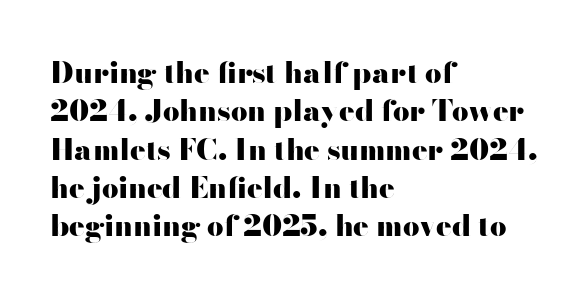
The letters advance in unequal steps, a hallmark of proportional type. Rendered with straight, roman letterforms. Thick stems and heavy bowls — unmistakably bold. The space directly below the letters is spotless.
